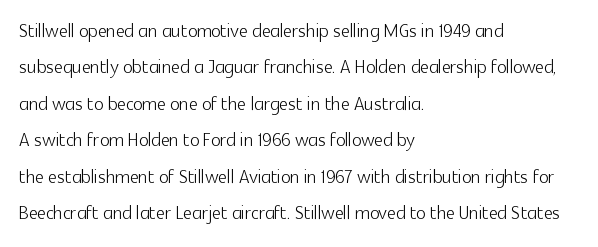
Q: Is the text bold? A: No.
Q: Is the text italic (slanted)? A: No, it is upright.
Q: Is the text underlined? A: No.
Q: How is the paragraph aligned? A: Left-aligned.
Q: Is the spacing between letters normal or unusually wide? A: Normal.
Q: Is the spacing between lines tight, normal or loose? A: Normal.
